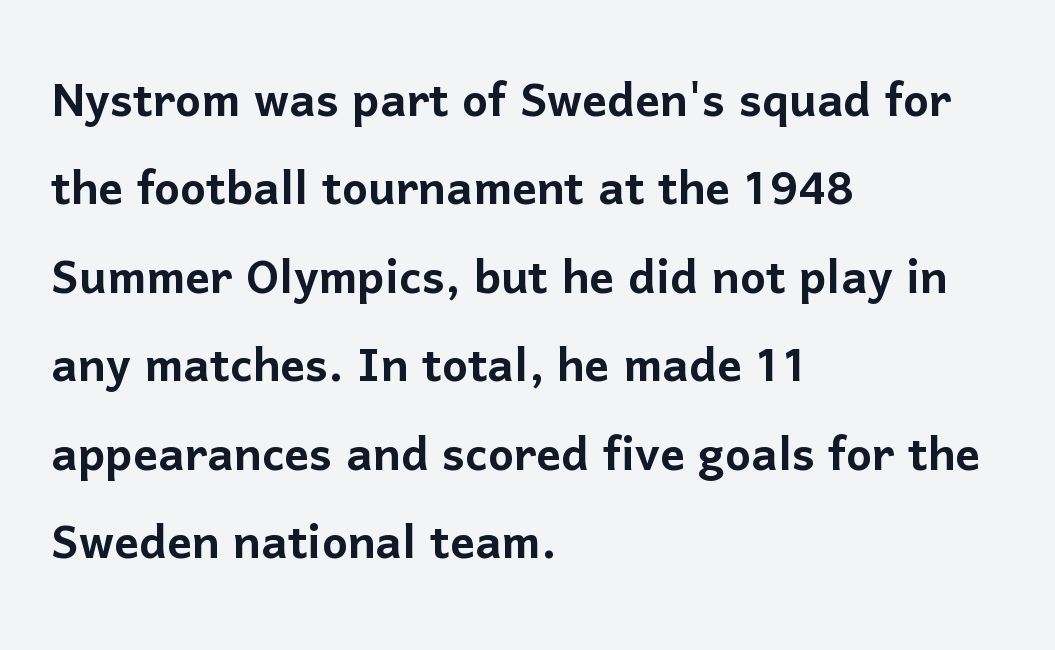
Q: Is the text italic (slanted)? A: No, it is upright.
Q: Is the typeface a serif or a sans-serif typeface? A: Sans-serif.
Q: Is the text underlined? A: No.
Q: How is the paragraph aligned? A: Left-aligned.
Q: Is the spacing between letters normal or unusually wide? A: Normal.
Q: Is the spacing between lines tight, normal or loose? A: Normal.
Q: Width (condensed, normal, or wide)? A: Normal.
Q: Stroke contrast? A: Low.
Q: x-height? A: Medium.
Q: Monospaced? A: No.
